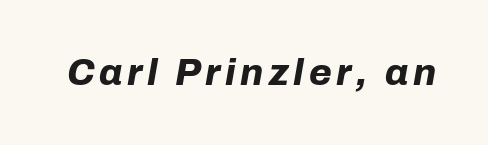
The image shows 37 px bold type, italic (leaning right); set not underlined; low stroke contrast and a medium x-height.
